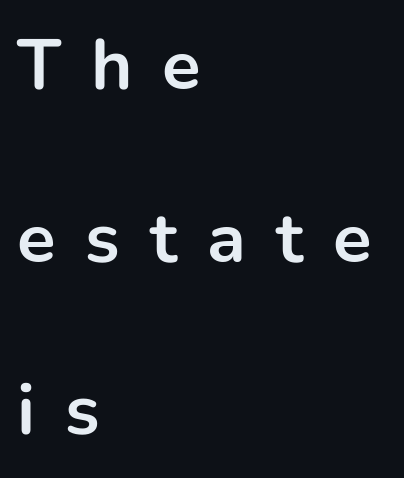
The image shows 71 px bold sans-serif type, upright; set left-aligned, loose line spacing (2.43x), unusually wide letter spacing (+0.42 em), not underlined; low stroke contrast and a medium x-height.
